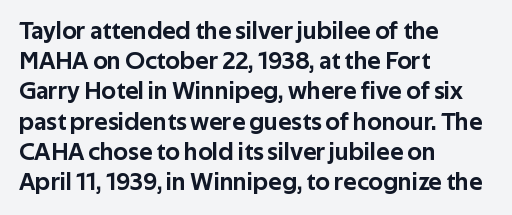
Q: Is the text italic (slanted)? A: No, it is upright.
Q: Is the text underlined? A: No.
Q: How is the paragraph aligned? A: Left-aligned.
Q: Is the spacing between letters normal or unusually wide? A: Normal.
